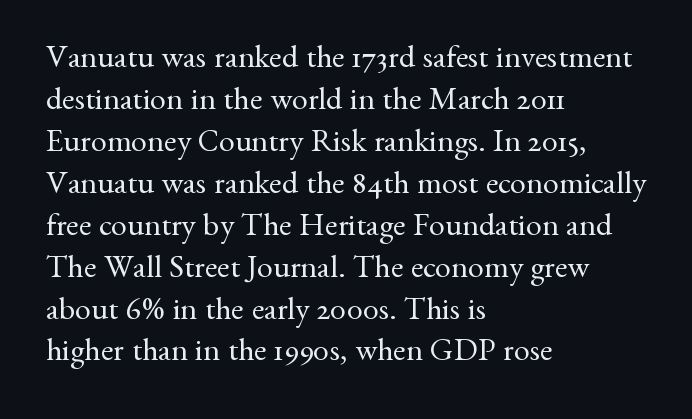
The image shows 32 px regular-weight serif type, upright; set left-aligned, normal line spacing (1.31x), normal letter spacing, not underlined; medium stroke contrast and a small x-height.
